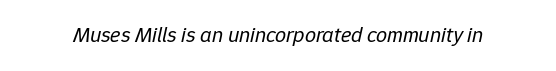
{"italic": "yes", "lean": "right", "slant_degrees": 12, "bold": "no", "underline": "no", "letter_spacing": "normal", "letter_spacing_em": 0.0, "glyph_px": 22}
